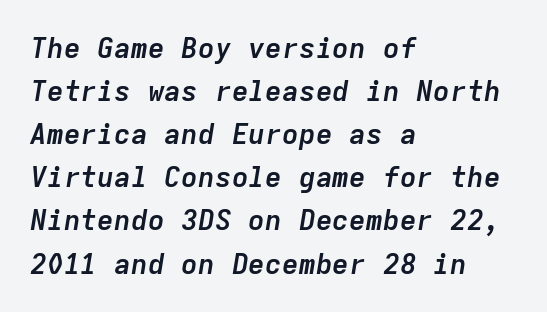
{"italic": "yes", "lean": "right", "slant_degrees": 9, "bold": "yes", "weight": "semibold", "width": "normal", "stroke_contrast": "low", "x_height": "medium", "monospaced": "yes", "underline": "no", "align": "left", "line_spacing": "normal", "line_spacing_ratio": 1.54, "letter_spacing": "normal", "letter_spacing_em": 0.0, "glyph_px": 28}
